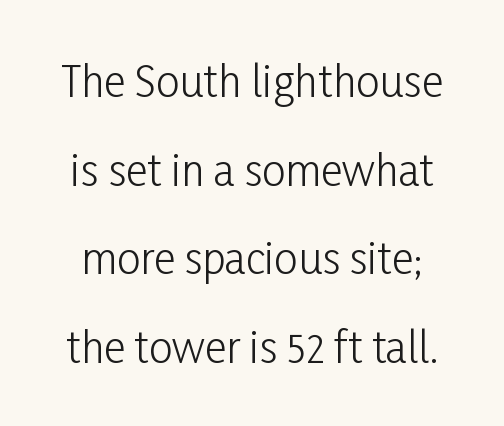
Q: Is the text bold? A: No.
Q: Is the text italic (slanted)? A: No, it is upright.
Q: Is the typeface a serif or a sans-serif typeface? A: Sans-serif.
Q: Is the text underlined? A: No.
Q: Is the spacing between letters normal or unusually wide? A: Normal.
Q: Is the spacing between lines tight, normal or loose? A: Loose.
Q: Width (condensed, normal, or wide)? A: Condensed.
Q: Stroke contrast? A: Low.
Q: x-height? A: Medium.
Q: Monospaced? A: No.
